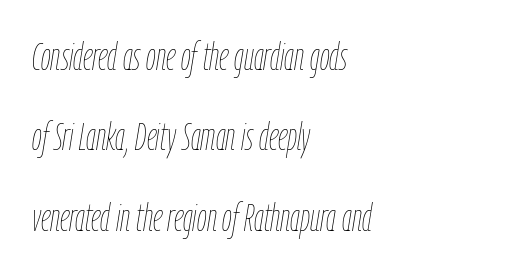
The image shows 39 px thin, condensed type, italic (leaning right); set left-aligned, loose line spacing (2.06x), normal letter spacing, not underlined; low stroke contrast and a medium x-height.
